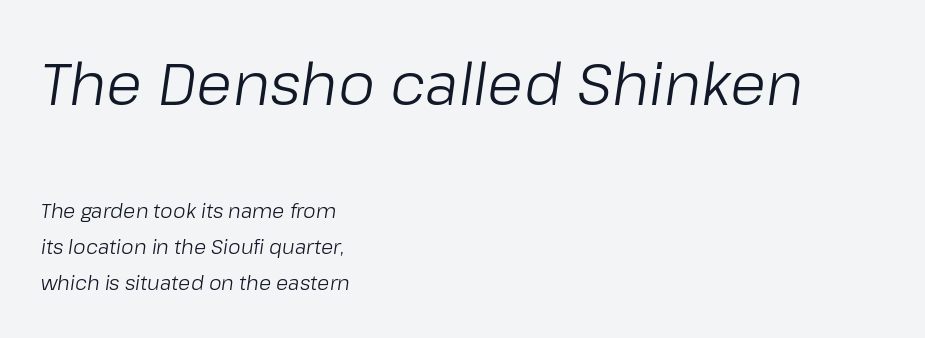
Q: Is the text bold? A: No.
Q: Is the text italic (slanted)? A: Yes, it leans right by about 8 degrees.
Q: Is the text underlined? A: No.
Q: How is the paragraph aligned? A: Left-aligned.
Q: Is the spacing between letters normal or unusually wide? A: Normal.
Q: Which block of text is set in a larger size, the first (top) or the second (bottom)? A: The first (top) one.
Q: Width (condensed, normal, or wide)? A: Normal.
Q: Stroke contrast? A: Low.
Q: x-height? A: Medium.
Q: Monospaced? A: No.
